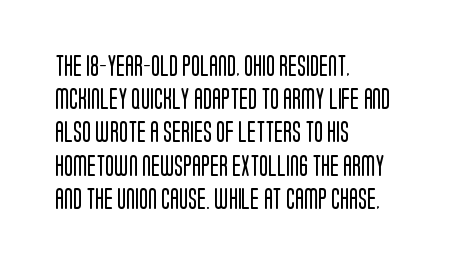
Q: Is the text bold? A: No.
Q: Is the text italic (slanted)? A: No, it is upright.
Q: Is the text underlined? A: No.
Q: How is the paragraph aligned? A: Left-aligned.
Q: Is the spacing between letters normal or unusually wide? A: Normal.
Q: Is the spacing between lines tight, normal or loose? A: Normal.
